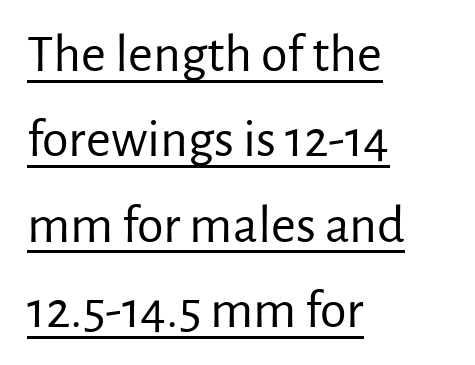
Q: Is the text bold? A: No.
Q: Is the text italic (slanted)? A: No, it is upright.
Q: Is the typeface a serif or a sans-serif typeface? A: Sans-serif.
Q: Is the text underlined? A: Yes.
Q: How is the paragraph aligned? A: Left-aligned.
Q: Is the spacing between letters normal or unusually wide? A: Normal.
Q: Is the spacing between lines tight, normal or loose? A: Normal.
Q: Width (condensed, normal, or wide)? A: Normal.
Q: Stroke contrast? A: Low.
Q: x-height? A: Medium.
Q: Monospaced? A: No.
